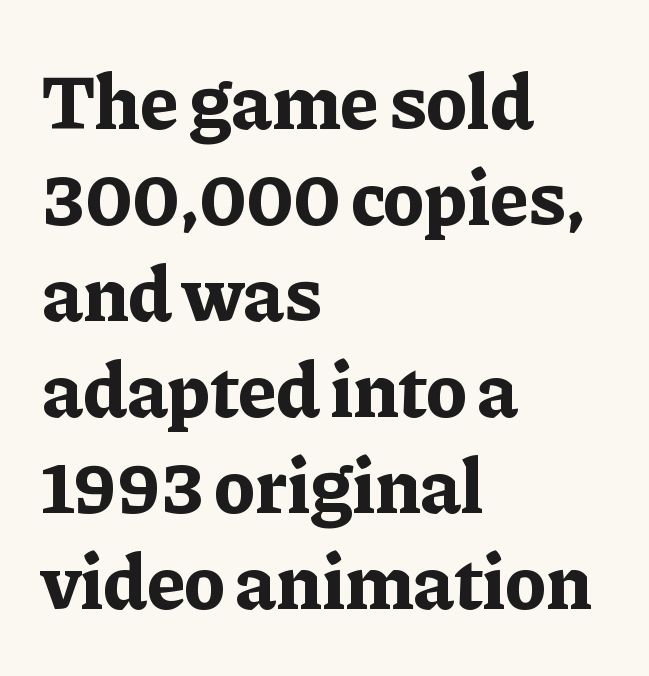
Q: Is the text bold? A: Yes.
Q: Is the text italic (slanted)? A: No, it is upright.
Q: Is the typeface a serif or a sans-serif typeface? A: Serif.
Q: Is the text underlined? A: No.
Q: How is the paragraph aligned? A: Left-aligned.
Q: Is the spacing between letters normal or unusually wide? A: Normal.
Q: Width (condensed, normal, or wide)? A: Normal.
Q: Stroke contrast? A: Low.
Q: x-height? A: Medium.
Q: Monospaced? A: No.
